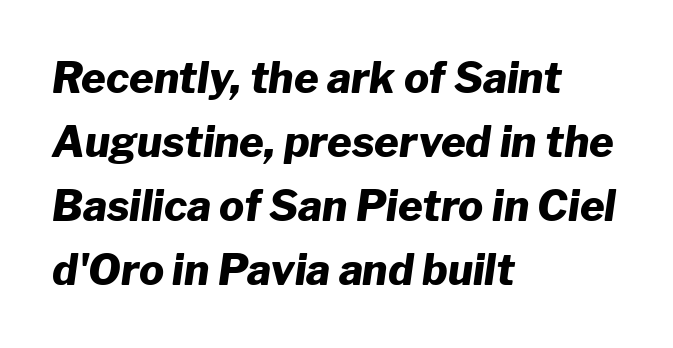
Q: Is the text bold? A: Yes.
Q: Is the text italic (slanted)? A: Yes, it leans right by about 8 degrees.
Q: Is the text underlined? A: No.
Q: How is the paragraph aligned? A: Left-aligned.
Q: Is the spacing between letters normal or unusually wide? A: Normal.
Q: Is the spacing between lines tight, normal or loose? A: Normal.
Q: Width (condensed, normal, or wide)? A: Normal.
Q: Stroke contrast? A: Low.
Q: x-height? A: Medium.
Q: Monospaced? A: No.
